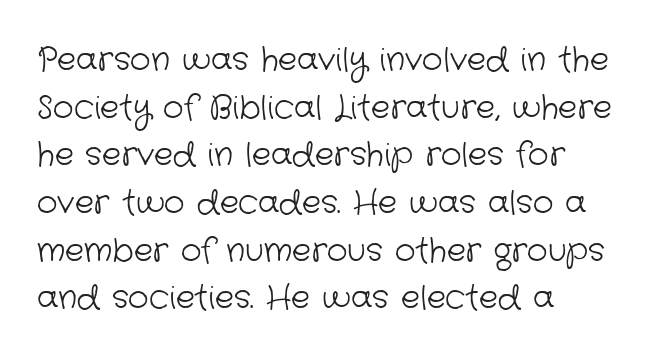
The image shows 32 px light sans-serif type; set left-aligned, normal line spacing (1.49x), normal letter spacing, not underlined; low stroke contrast and a medium x-height.
